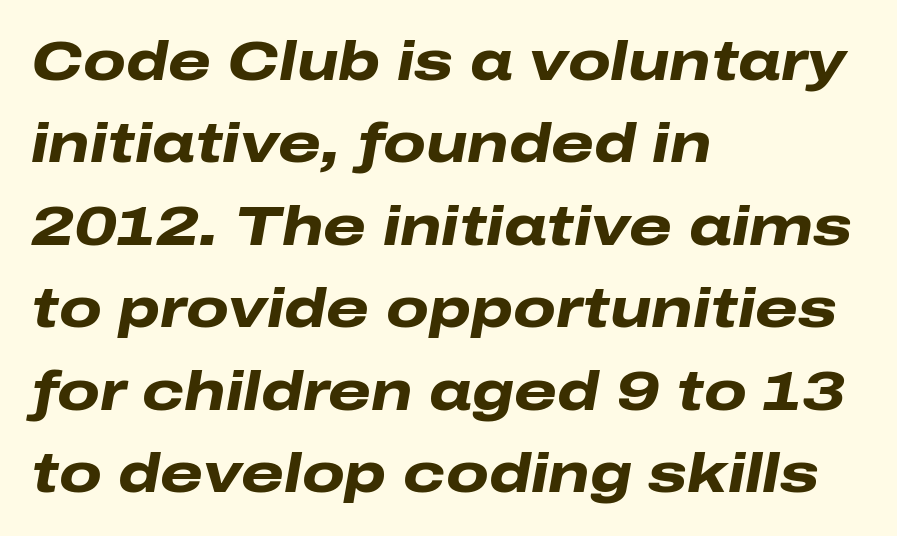
Q: Is the text bold? A: Yes.
Q: Is the text italic (slanted)? A: Yes, it leans right by about 10 degrees.
Q: Is the text underlined? A: No.
Q: How is the paragraph aligned? A: Left-aligned.
Q: Is the spacing between letters normal or unusually wide? A: Normal.
Q: Is the spacing between lines tight, normal or loose? A: Normal.
Q: Width (condensed, normal, or wide)? A: Wide.
Q: Stroke contrast? A: Low.
Q: x-height? A: Medium.
Q: Monospaced? A: No.
